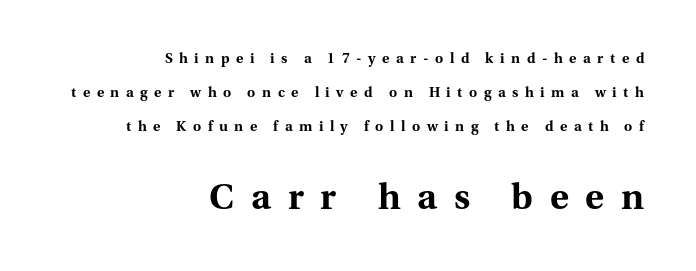
{"serif": "yes", "italic": "no", "bold": "yes", "weight": "bold", "width": "normal", "stroke_contrast": "medium", "x_height": "medium", "monospaced": "no", "underline": "no", "align": "right", "line_spacing": "loose", "line_spacing_ratio": 2.42, "letter_spacing": "wide", "letter_spacing_em": 0.47, "larger_block": "second", "size_ratio": 2.57, "glyph_px": 36}
